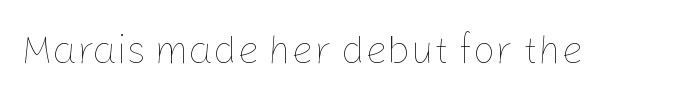
Q: Is the text bold? A: No.
Q: Is the text italic (slanted)? A: No, it is upright.
Q: Is the text underlined? A: No.
Q: Is the spacing between letters normal or unusually wide? A: Normal.
Q: Width (condensed, normal, or wide)? A: Normal.
Q: Stroke contrast? A: Low.
Q: x-height? A: Medium.
Q: Monospaced? A: No.
